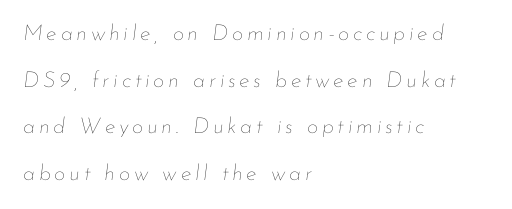
Q: Is the text bold? A: No.
Q: Is the text italic (slanted)? A: Yes, it leans right by about 7 degrees.
Q: Is the text underlined? A: No.
Q: How is the paragraph aligned? A: Left-aligned.
Q: Is the spacing between lines tight, normal or loose? A: Loose.
